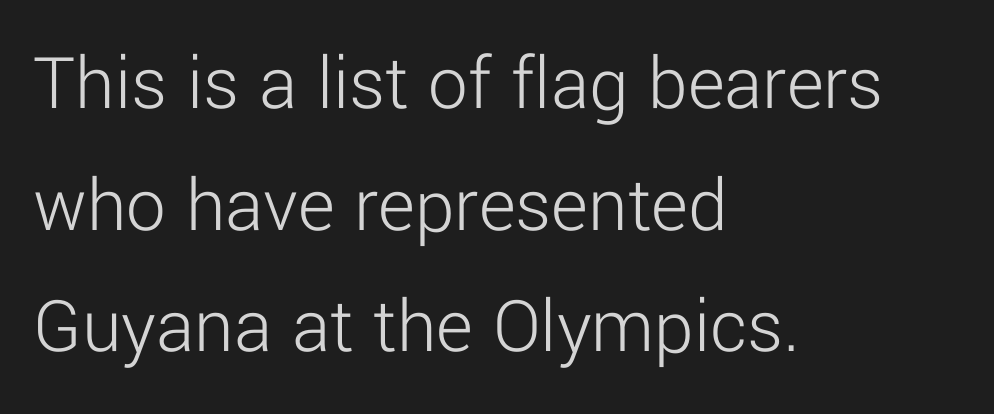
Regarding leading, the lines here are spaced in the standard way. Spacing between characters is what you'd get straight out of the box. Tall strokes in this sample are plumb rather than angled. Leftover space on each line is placed entirely after the last word. Nothing heavy about these letters — not bold at all. This sample has the flowing, uneven cadence of proportional lettering.
